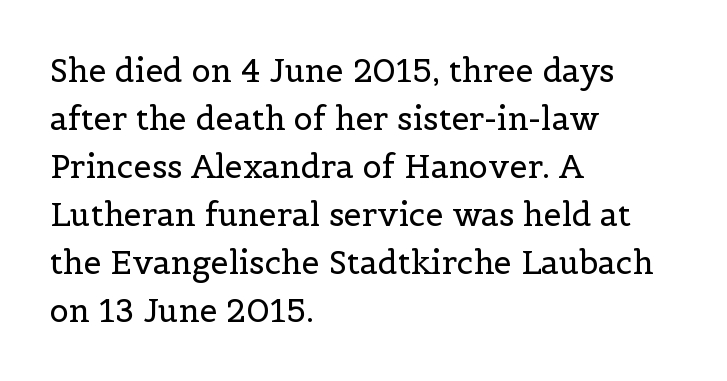
Think of a printed novel: that variable character pitch is what you see here. Bare-footed words on every line. The lines in this sample share a left origin and differ only in where they stop. Regarding leading, the lines here are spaced in the standard way. You can tell from the footed stems that serif type was used. The weight tops out at a normal text grade.
